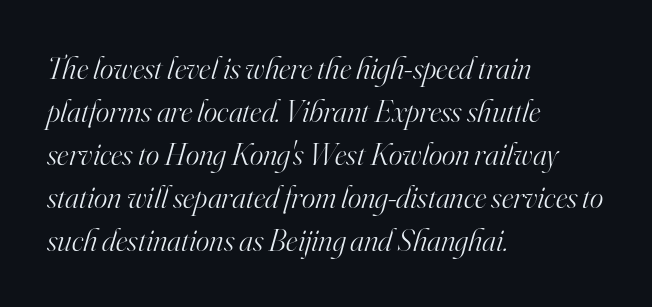
Underlining? Definitely not there. The letters look calm and open, with moderate or lighter stems. Is the block centered? No — it sits flush against the left margin. Old-style or modern, the face here clearly has serifs. Spacing verdict: proportional, widths tailored to each character. Leading matches the norm, producing a regular column.
